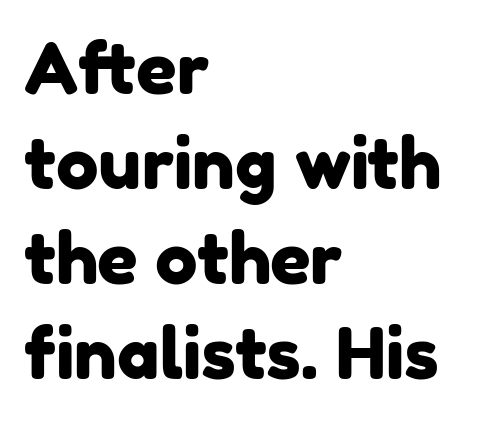
Q: Is the typeface a serif or a sans-serif typeface? A: Sans-serif.
Q: Is the text underlined? A: No.
Q: How is the paragraph aligned? A: Left-aligned.
Q: Is the spacing between letters normal or unusually wide? A: Normal.
Q: Is the spacing between lines tight, normal or loose? A: Normal.
Q: Width (condensed, normal, or wide)? A: Normal.
Q: Stroke contrast? A: Low.
Q: x-height? A: Medium.
Q: Monospaced? A: No.
